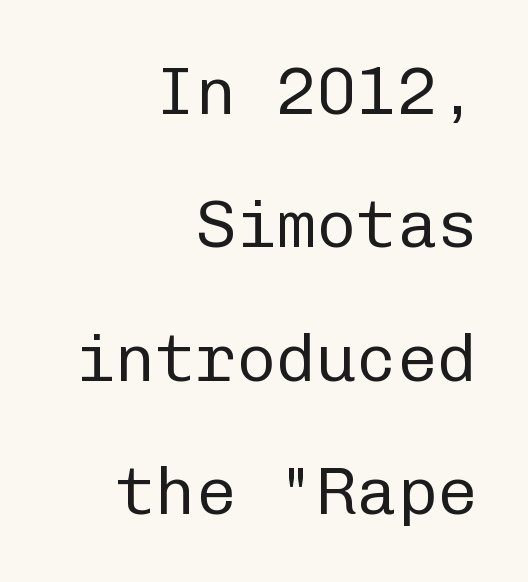
Q: Is the text bold? A: No.
Q: Is the text italic (slanted)? A: No, it is upright.
Q: Is the typeface a serif or a sans-serif typeface? A: Sans-serif.
Q: Is the text underlined? A: No.
Q: How is the paragraph aligned? A: Right-aligned.
Q: Is the spacing between letters normal or unusually wide? A: Normal.
Q: Is the spacing between lines tight, normal or loose? A: Loose.
Q: Width (condensed, normal, or wide)? A: Normal.
Q: Stroke contrast? A: Low.
Q: x-height? A: Medium.
Q: Monospaced? A: Yes.
